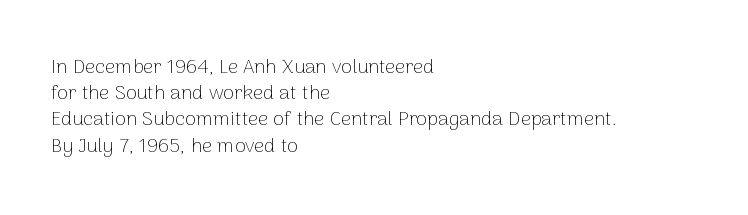
No chunkiness to these letters — they're not bold. Alignment: flush left. Do the letters lean? They stand straight. Horizontal bands of white between lines are of average thickness. Has an underline been added? It has not. Is the letter spacing exaggerated? No — it looks like the ordinary default.
